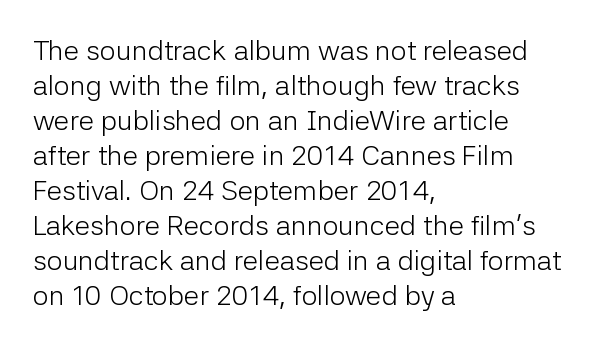
The image shows 28 px light sans-serif type, upright; set left-aligned, normal line spacing (1.25x), normal letter spacing, not underlined; low stroke contrast and a medium x-height.
